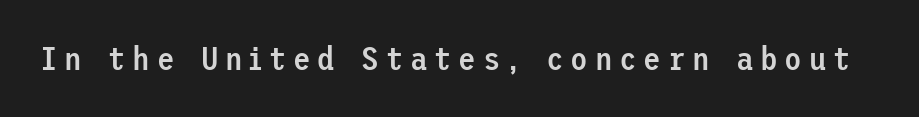
Q: Is the text bold? A: Semi-bold.
Q: Is the text italic (slanted)? A: No, it is upright.
Q: Is the typeface a serif or a sans-serif typeface? A: Sans-serif.
Q: Is the text underlined? A: No.
Q: Is the spacing between letters normal or unusually wide? A: Unusually wide.
Q: Width (condensed, normal, or wide)? A: Normal.
Q: Stroke contrast? A: Low.
Q: x-height? A: Medium.
